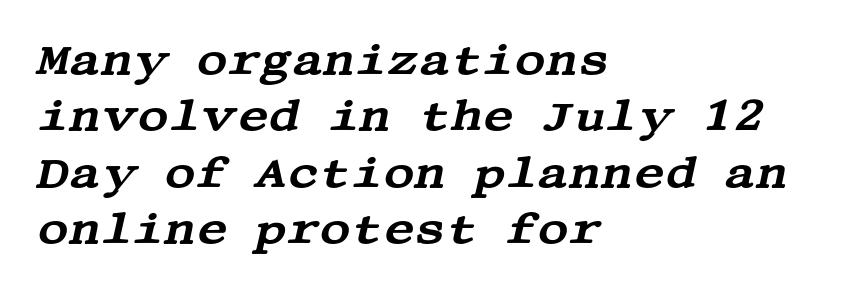
Q: Is the text italic (slanted)? A: Yes, it leans right by about 13 degrees.
Q: Is the typeface a serif or a sans-serif typeface? A: Serif.
Q: Is the text underlined? A: No.
Q: How is the paragraph aligned? A: Left-aligned.
Q: Is the spacing between letters normal or unusually wide? A: Normal.
Q: Is the spacing between lines tight, normal or loose? A: Normal.
Q: Width (condensed, normal, or wide)? A: Wide.
Q: Stroke contrast? A: Medium.
Q: x-height? A: Large.
